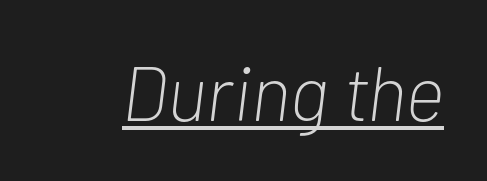
Q: Is the text bold? A: No.
Q: Is the text italic (slanted)? A: Yes, it leans right by about 7 degrees.
Q: Is the text underlined? A: Yes.
Q: Is the spacing between letters normal or unusually wide? A: Normal.
Q: Width (condensed, normal, or wide)? A: Condensed.
Q: Stroke contrast? A: Low.
Q: x-height? A: Medium.
Q: Monospaced? A: No.
